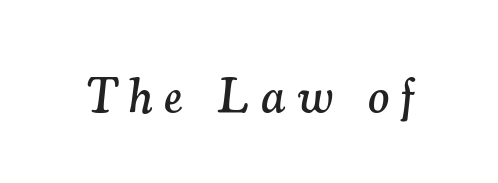
{"serif": "yes", "italic": "yes", "lean": "right", "slant_degrees": 7, "width": "normal", "stroke_contrast": "medium", "x_height": "small", "monospaced": "no", "underline": "no", "letter_spacing": "wide", "letter_spacing_em": 0.24, "glyph_px": 50}
